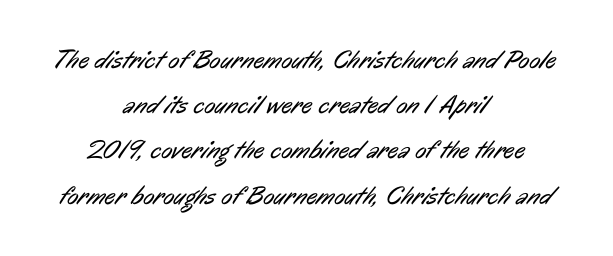
Each word holds together tightly as a unit, with standard inter-letter gaps. Alignment: centered. Descender tails drop into unmarked territory. This reads as an unemphasized weight, regular at the heaviest.
